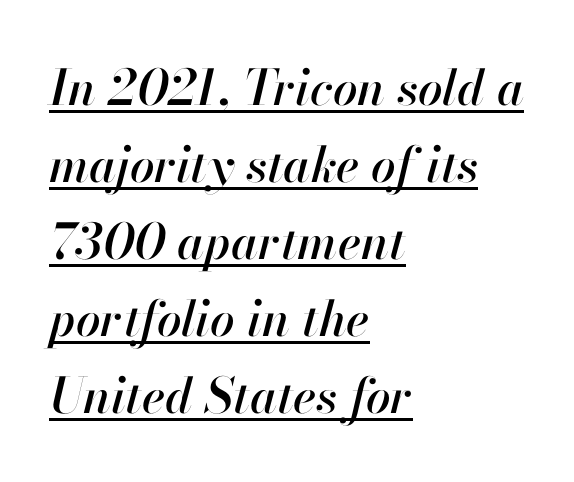
{"italic": "yes", "lean": "right", "slant_degrees": 13, "width": "normal", "stroke_contrast": "high", "x_height": "small", "monospaced": "no", "underline": "yes", "align": "left", "line_spacing": "normal", "line_spacing_ratio": 1.57, "letter_spacing": "normal", "letter_spacing_em": 0.0, "glyph_px": 49}
